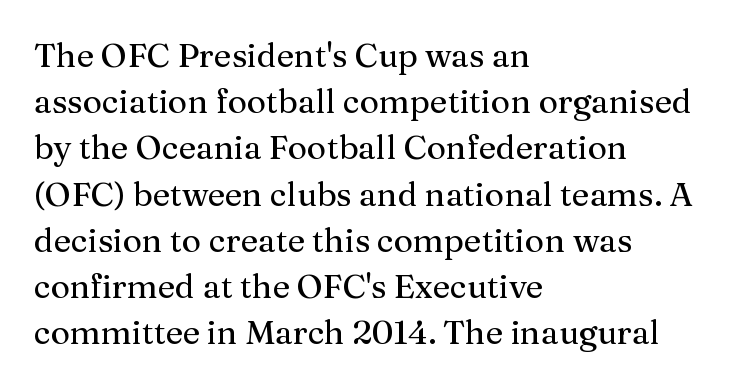
The image shows 33 px serif type, upright; set left-aligned, normal line spacing (1.4x), normal letter spacing, not underlined; medium stroke contrast and a medium x-height.
